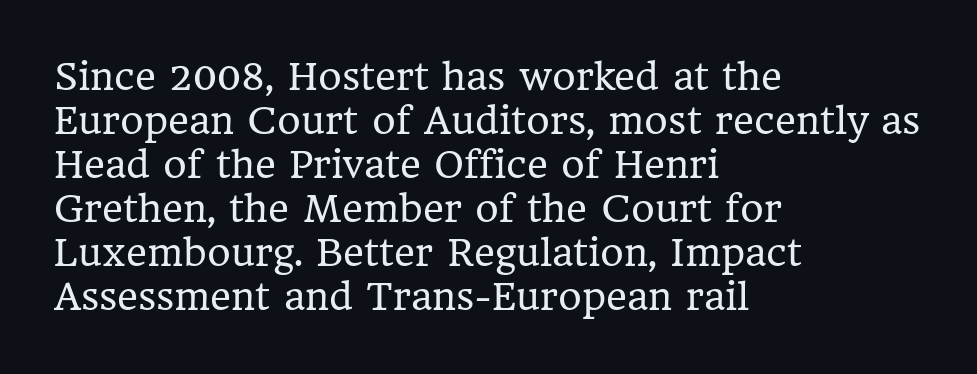
The characters are drawn with everyday or finer stroke widths. Does the lettering tilt? It doesn't — this is upright. Do the characters align in a grid? No, the font is proportional. Typeset ragged right — the left edge is the straight one. Check under the words: just untouched page. The type is set solid horizontally, with unmodified tracking.
